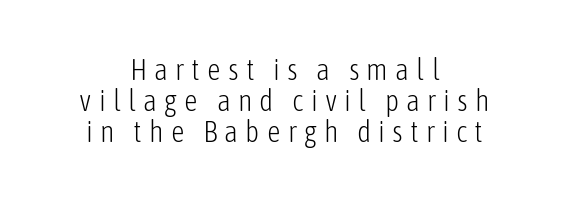
Q: Is the text bold? A: No.
Q: Is the text italic (slanted)? A: No, it is upright.
Q: Is the typeface a serif or a sans-serif typeface? A: Sans-serif.
Q: Is the text underlined? A: No.
Q: How is the paragraph aligned? A: Centered.
Q: Is the spacing between letters normal or unusually wide? A: Unusually wide.
Q: Is the spacing between lines tight, normal or loose? A: Tight.
Q: Width (condensed, normal, or wide)? A: Condensed.
Q: Stroke contrast? A: Low.
Q: x-height? A: Medium.
Q: Monospaced? A: No.
